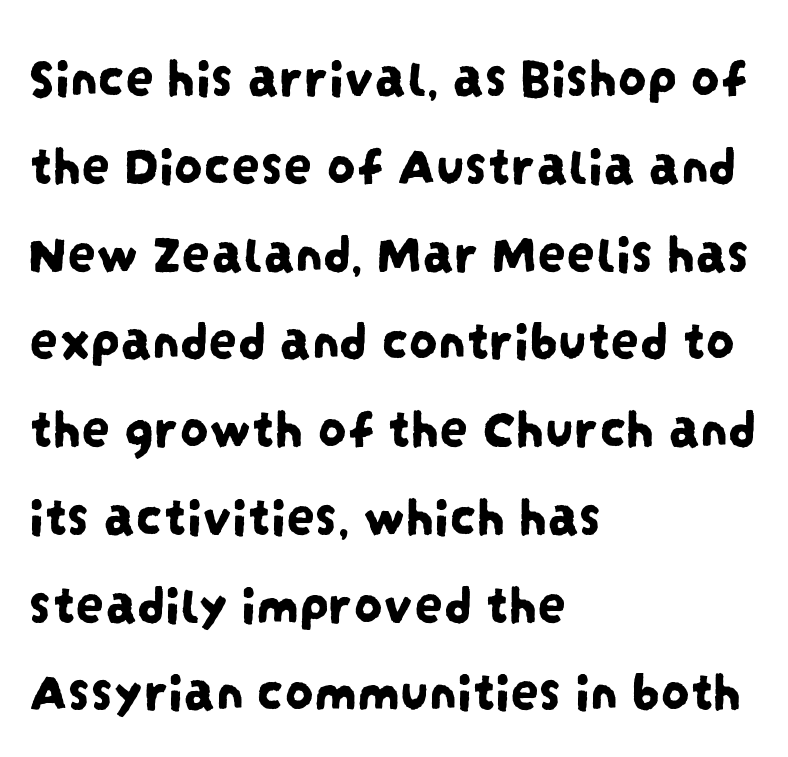
{"serif": "no", "width": "condensed", "stroke_contrast": "low", "x_height": "large", "monospaced": "no", "underline": "no", "align": "left", "line_spacing": "normal", "line_spacing_ratio": 1.54, "letter_spacing": "normal", "letter_spacing_em": 0.0, "glyph_px": 57}
